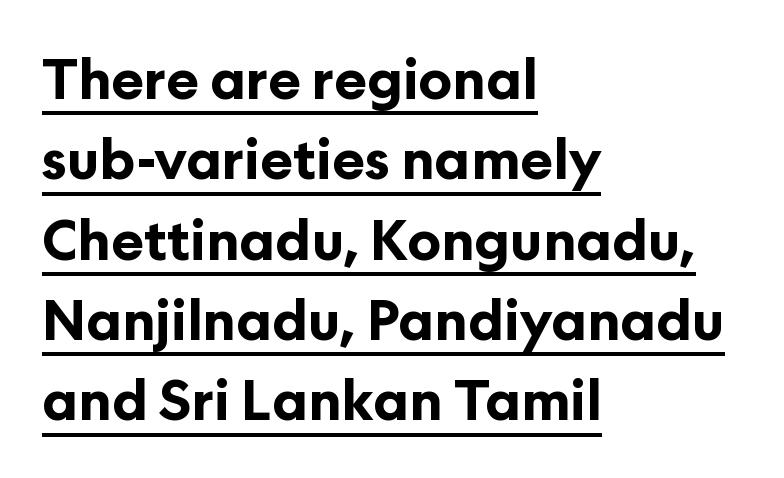
Q: Is the text bold? A: Yes.
Q: Is the text italic (slanted)? A: No, it is upright.
Q: Is the typeface a serif or a sans-serif typeface? A: Sans-serif.
Q: Is the text underlined? A: Yes.
Q: How is the paragraph aligned? A: Left-aligned.
Q: Is the spacing between letters normal or unusually wide? A: Normal.
Q: Is the spacing between lines tight, normal or loose? A: Normal.
Q: Width (condensed, normal, or wide)? A: Normal.
Q: Stroke contrast? A: Low.
Q: x-height? A: Medium.
Q: Monospaced? A: No.
